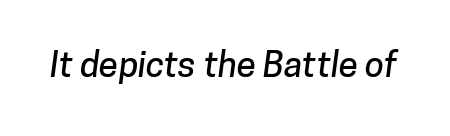
The letters advance in unequal steps, a hallmark of proportional type. Nobody drew a line under any word here. Glyph-to-glyph distance matches everyday printed text. The font family rendered here belongs to the sans-serif group.
